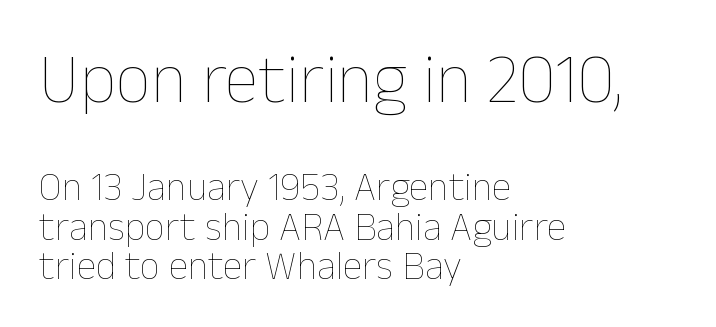
Q: Is the text bold? A: No.
Q: Is the text italic (slanted)? A: No, it is upright.
Q: Is the text underlined? A: No.
Q: How is the paragraph aligned? A: Left-aligned.
Q: Is the spacing between letters normal or unusually wide? A: Normal.
Q: Is the spacing between lines tight, normal or loose? A: Tight.
Q: Which block of text is set in a larger size, the first (top) or the second (bottom)? A: The first (top) one.
Q: Width (condensed, normal, or wide)? A: Normal.
Q: Stroke contrast? A: Low.
Q: x-height? A: Medium.
Q: Monospaced? A: No.
